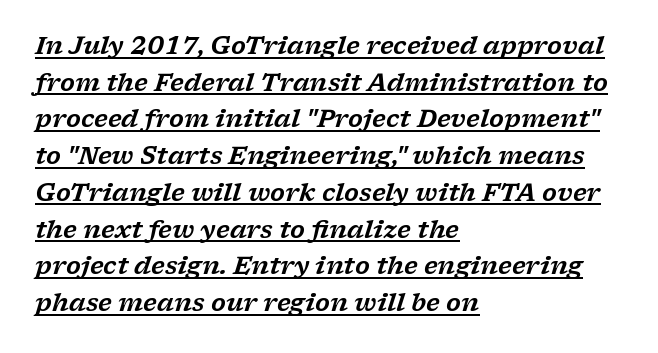
Q: Is the text italic (slanted)? A: Yes, it leans right by about 17 degrees.
Q: Is the text underlined? A: Yes.
Q: How is the paragraph aligned? A: Left-aligned.
Q: Is the spacing between letters normal or unusually wide? A: Normal.
Q: Is the spacing between lines tight, normal or loose? A: Normal.
